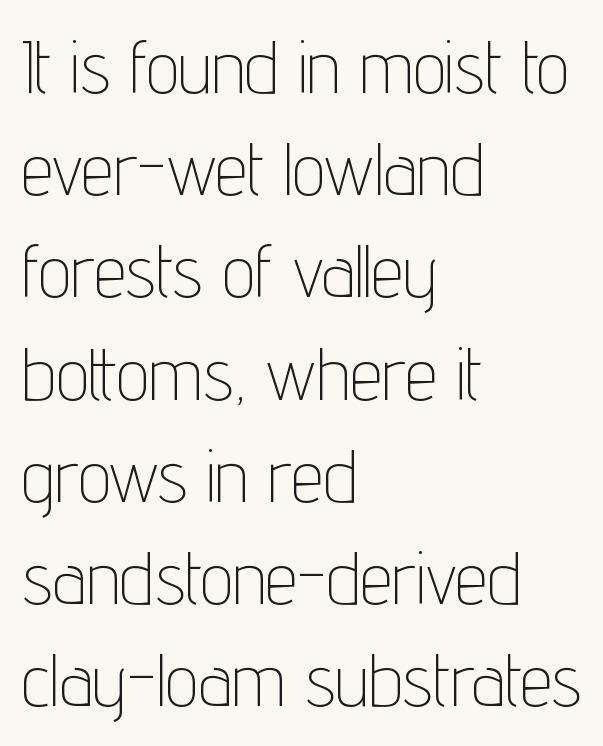
The image shows 73 px thin, condensed sans-serif type, upright; set left-aligned, normal line spacing (1.4x), normal letter spacing, not underlined; low stroke contrast and a medium x-height.
